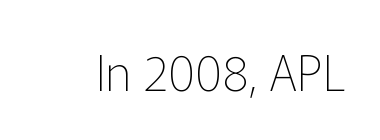
{"serif": "no", "italic": "no", "bold": "no", "weight": "thin", "width": "normal", "stroke_contrast": "low", "x_height": "medium", "monospaced": "no", "underline": "no", "letter_spacing": "normal", "letter_spacing_em": 0.0, "glyph_px": 48}
